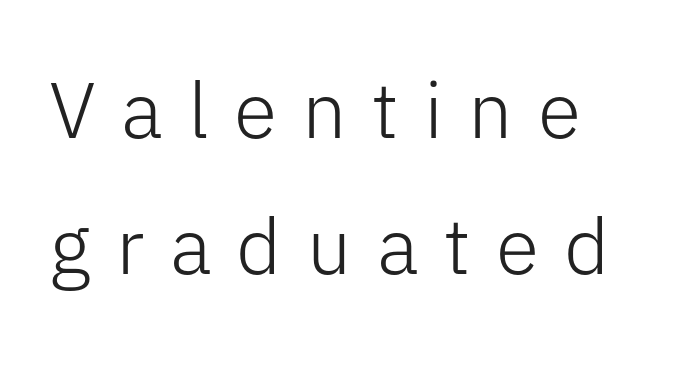
{"serif": "no", "italic": "no", "bold": "no", "weight": "light", "width": "normal", "stroke_contrast": "low", "x_height": "medium", "monospaced": "no", "underline": "no", "line_spacing_ratio": 1.72, "letter_spacing": "wide", "letter_spacing_em": 0.32, "glyph_px": 79}
